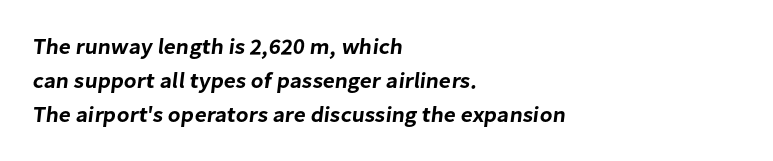
Reading down the column, the eye jumps a familiar distance to each next line. The area under the type is left untouched. All the whitespace from short lines collects on the right. The horizontal fit of the characters is conventional and even.
